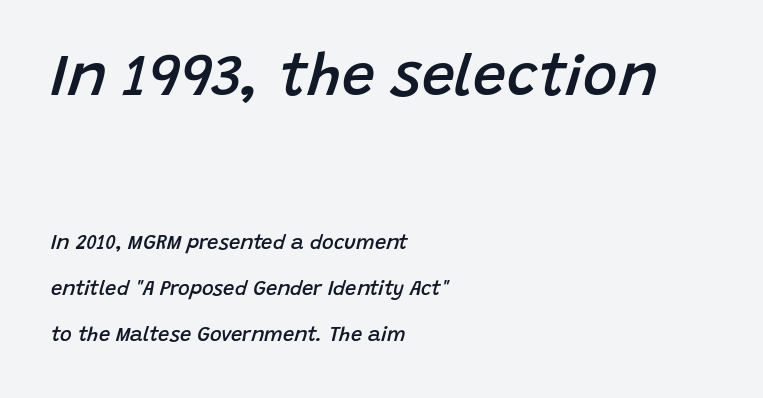
The image shows 59 px semibold type, italic (leaning right); set left-aligned, loose line spacing (2.3x), normal letter spacing, not underlined; the first (top) block is 2.95x larger; low stroke contrast and a large x-height.
